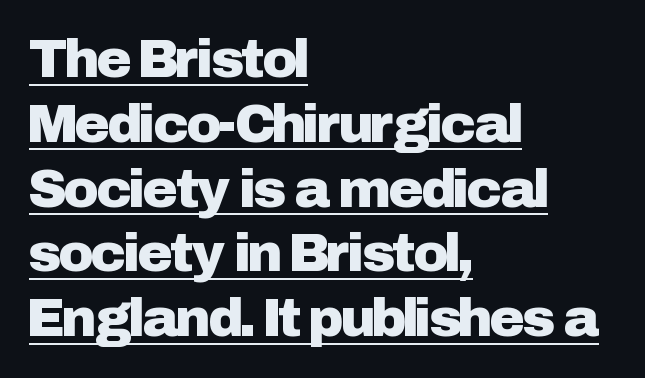
Regarding serifs, this sample does without them. Caption: multi-line text, flush left, ragged right. The lettering is marked with a stroke running underneath it. Default kerning and tracking; the words read as compact shapes.
